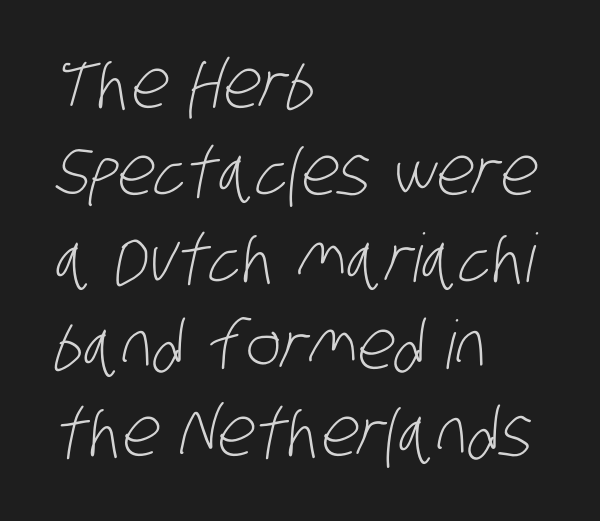
{"serif": "no", "bold": "no", "weight": "light", "width": "condensed", "stroke_contrast": "low", "x_height": "large", "monospaced": "no", "underline": "no", "align": "left", "line_spacing": "normal", "line_spacing_ratio": 1.3, "letter_spacing": "normal", "letter_spacing_em": 0.0, "glyph_px": 67}
